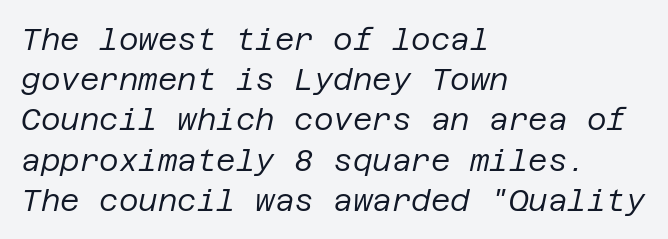
The image shows 30 px regular-weight type, italic (leaning right); set left-aligned, normal line spacing (1.34x), normal letter spacing, not underlined; low stroke contrast and a large x-height.
